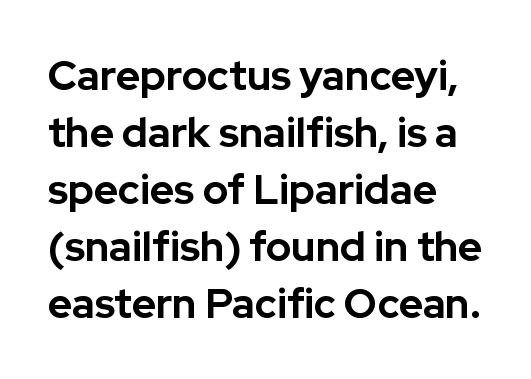
This rendering features lettering with no underline. The characters display no serif detailing; their extremities are plain. Each letter keeps its own natural width here, so spacing adapts to shape. These lines are set flush left with a ragged right edge. Reading down the column, the eye jumps a familiar distance to each next line.
